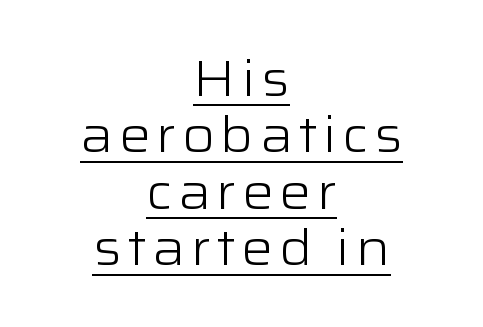
Both edges are ragged and mirror each other, which tells us the setting is centered. These lines are rendered in a variable-pitch font. Glance below the letters and you will spot a drawn line. Stems here are at most as thick as an everyday book face. This is sans-serif lettering, the kind often seen on screens and signage.
